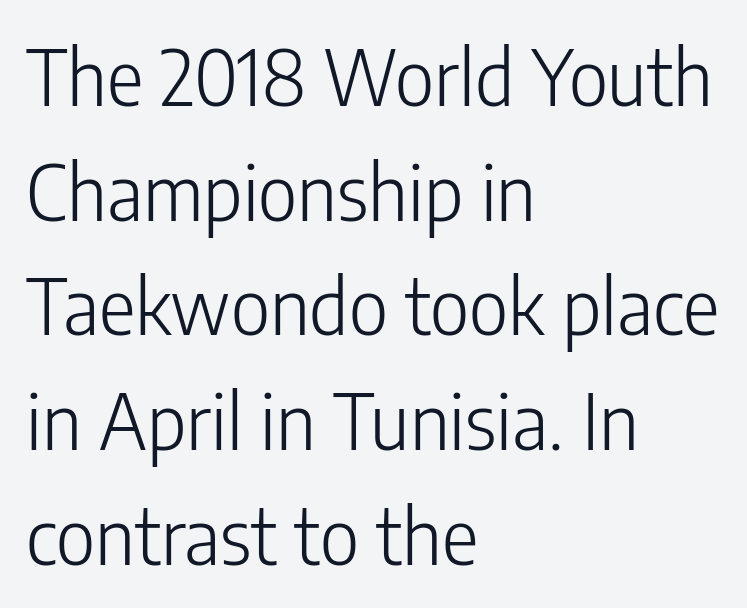
The image shows 77 px light, condensed sans-serif type, upright; set left-aligned, normal line spacing (1.49x), normal letter spacing, not underlined; low stroke contrast and a medium x-height.
